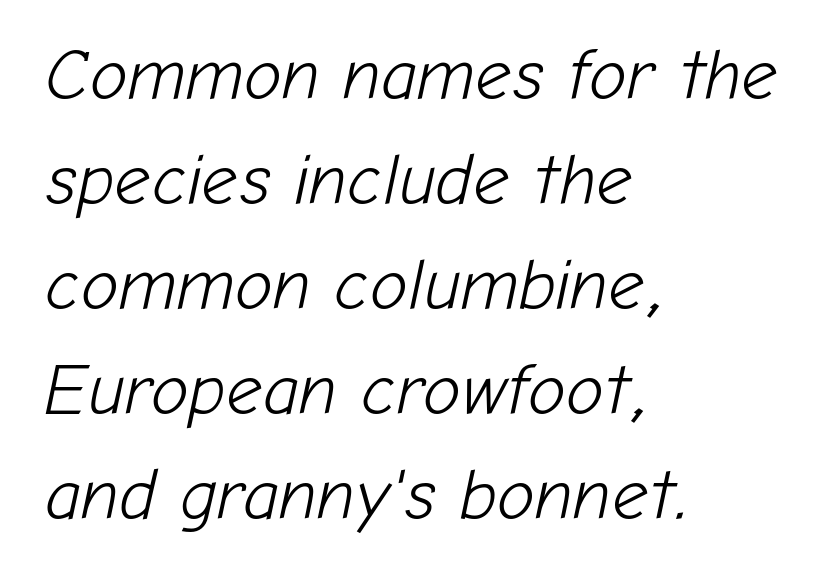
The image shows 71 px light type, italic (leaning right); set left-aligned, normal line spacing (1.48x), normal letter spacing, not underlined; low stroke contrast and a medium x-height.
